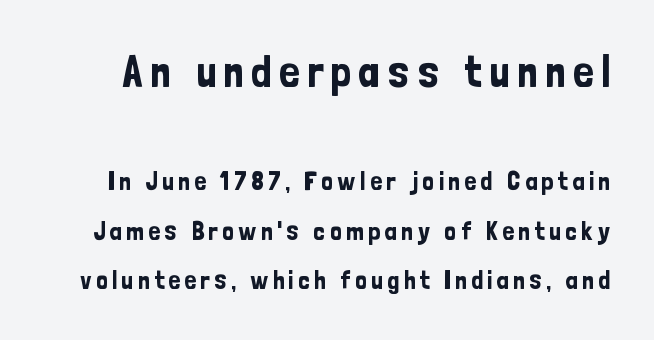
Q: Is the text italic (slanted)? A: No, it is upright.
Q: Is the typeface a serif or a sans-serif typeface? A: Sans-serif.
Q: Is the text underlined? A: No.
Q: Is the spacing between lines tight, normal or loose? A: Loose.
Q: Which block of text is set in a larger size, the first (top) or the second (bottom)? A: The first (top) one.
Q: Width (condensed, normal, or wide)? A: Condensed.
Q: Stroke contrast? A: Low.
Q: x-height? A: Medium.
Q: Monospaced? A: No.
